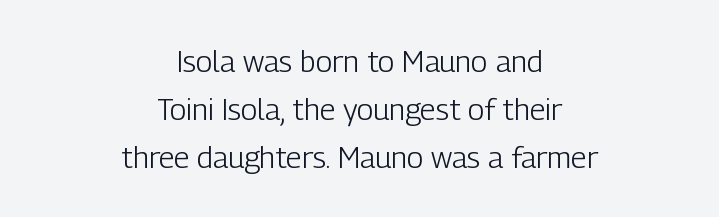
The image shows 30 px light, condensed sans-serif type, upright; set centered, normal line spacing (1.6x), normal letter spacing, not underlined; low stroke contrast and a medium x-height.
